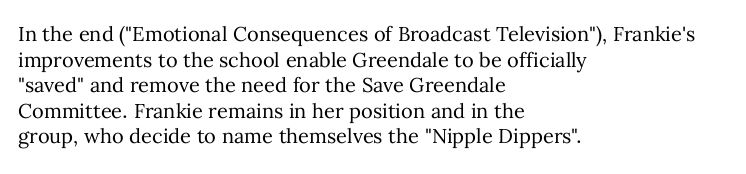
{"italic": "no", "bold": "no", "underline": "no", "align": "left", "line_spacing": "normal", "line_spacing_ratio": 1.28, "letter_spacing": "normal", "letter_spacing_em": 0.0, "glyph_px": 20}
